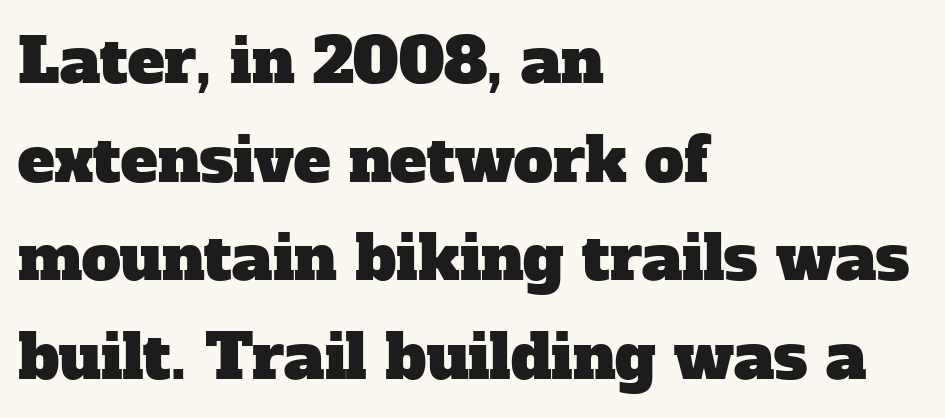
{"serif": "yes", "width": "normal", "stroke_contrast": "low", "x_height": "medium", "monospaced": "no", "underline": "no", "align": "left", "line_spacing": "normal", "line_spacing_ratio": 1.59, "letter_spacing": "normal", "letter_spacing_em": 0.0, "glyph_px": 62}
